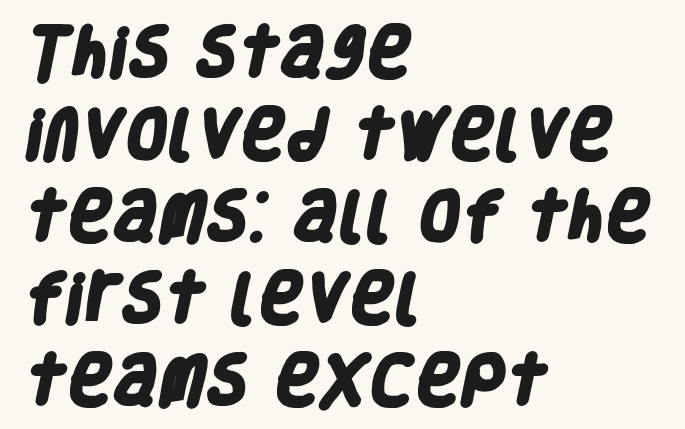
The rendering uses natural spacing where letterforms have individual widths. Plain, unruled lines of type. Which margin do the lines hug? The left one — the right edge is uneven. This rendering leaves character spacing at its baseline value. Thick stems and heavy bowls — unmistakably bold. The characters display no serif detailing; their extremities are plain.
